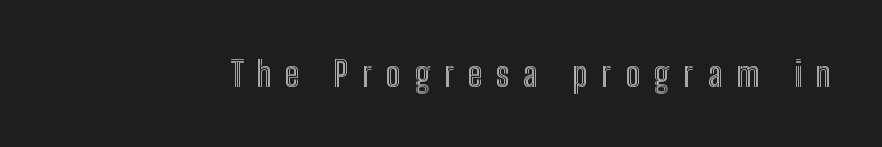
Q: Is the text italic (slanted)? A: No, it is upright.
Q: Is the text underlined? A: No.
Q: Is the spacing between letters normal or unusually wide? A: Unusually wide.
Q: Width (condensed, normal, or wide)? A: Condensed.
Q: x-height? A: Medium.
Q: Monospaced? A: No.
